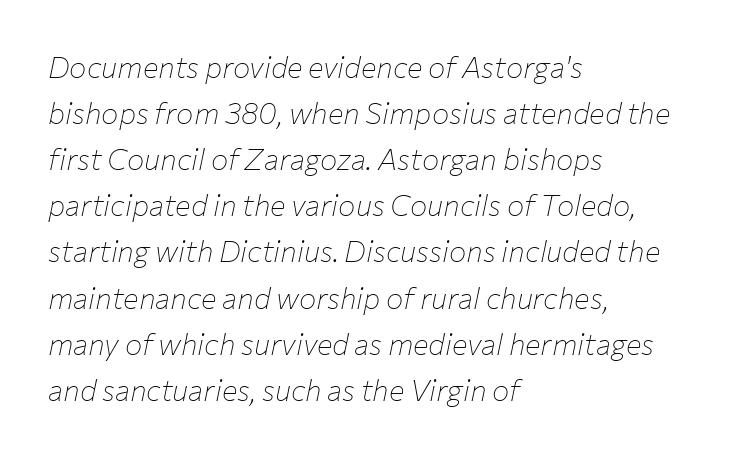
Q: Is the text bold? A: No.
Q: Is the text italic (slanted)? A: Yes, it leans right by about 12 degrees.
Q: Is the text underlined? A: No.
Q: How is the paragraph aligned? A: Left-aligned.
Q: Is the spacing between letters normal or unusually wide? A: Normal.
Q: Is the spacing between lines tight, normal or loose? A: Normal.
Q: Width (condensed, normal, or wide)? A: Normal.
Q: Stroke contrast? A: Low.
Q: x-height? A: Medium.
Q: Monospaced? A: No.
